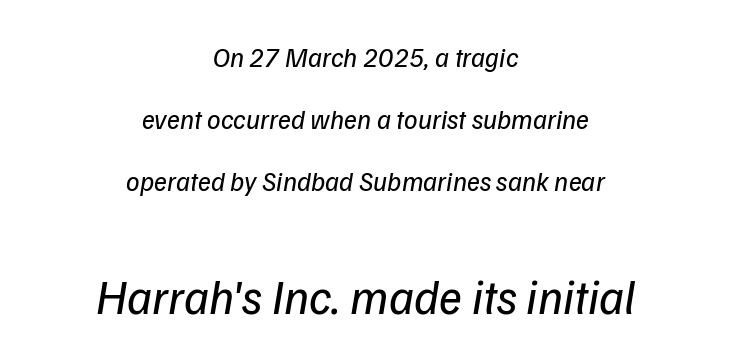
{"serif": "no", "bold": "no", "weight": "regular", "width": "normal", "stroke_contrast": "low", "x_height": "medium", "monospaced": "no", "underline": "no", "align": "center", "line_spacing": "loose", "line_spacing_ratio": 2.3, "letter_spacing": "normal", "letter_spacing_em": 0.0, "larger_block": "second", "size_ratio": 1.78, "glyph_px": 48}
